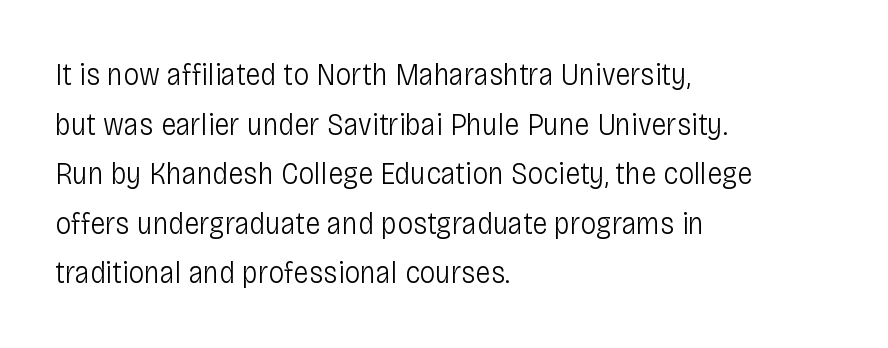
The image shows 32 px light, condensed sans-serif type, upright; set left-aligned, normal line spacing (1.55x), normal letter spacing, not underlined; low stroke contrast and a large x-height.
